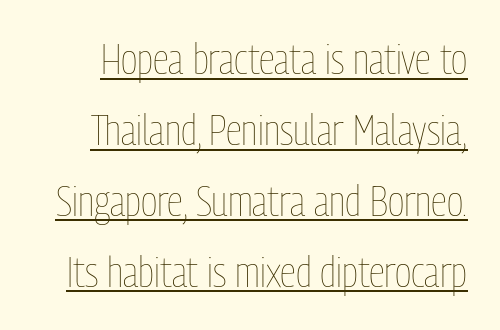
Q: Is the text bold? A: No.
Q: Is the text italic (slanted)? A: No, it is upright.
Q: Is the text underlined? A: Yes.
Q: Is the spacing between letters normal or unusually wide? A: Normal.
Q: Is the spacing between lines tight, normal or loose? A: Normal.
Q: Width (condensed, normal, or wide)? A: Condensed.
Q: Stroke contrast? A: Low.
Q: x-height? A: Medium.
Q: Monospaced? A: No.
